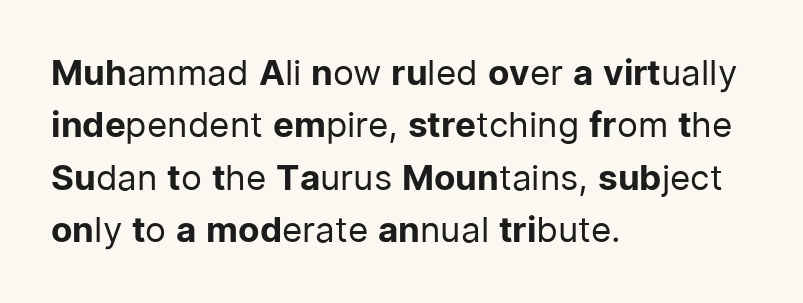
Q: Is the text bold? A: No.
Q: Is the text italic (slanted)? A: No, it is upright.
Q: Is the typeface a serif or a sans-serif typeface? A: Sans-serif.
Q: Is the text underlined? A: No.
Q: How is the paragraph aligned? A: Left-aligned.
Q: Is the spacing between letters normal or unusually wide? A: Normal.
Q: Is the spacing between lines tight, normal or loose? A: Normal.
Q: Width (condensed, normal, or wide)? A: Normal.
Q: Stroke contrast? A: Low.
Q: x-height? A: Medium.
Q: Monospaced? A: No.
